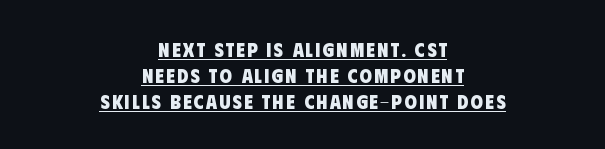
Q: Is the text bold? A: Yes.
Q: Is the text underlined? A: Yes.
Q: How is the paragraph aligned? A: Centered.
Q: Is the spacing between lines tight, normal or loose? A: Normal.
